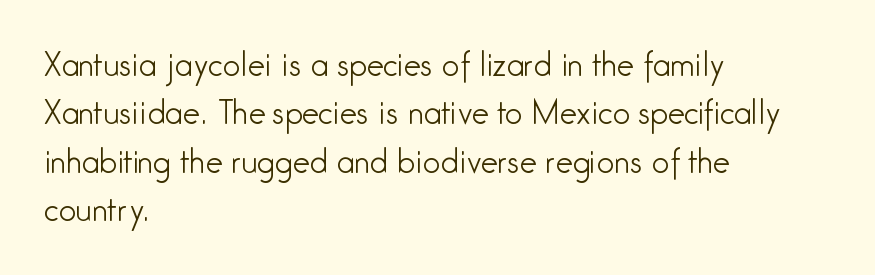
The type family on display is of the sans-serif kind. Standard letterfit; no display-style spreading of the glyphs. Looks like regular typesetting: each glyph gets only the width it needs. Compared with a typical body face, this is equally light or lighter still. The rendering uses a moderate line-height, typical for paragraphs.
